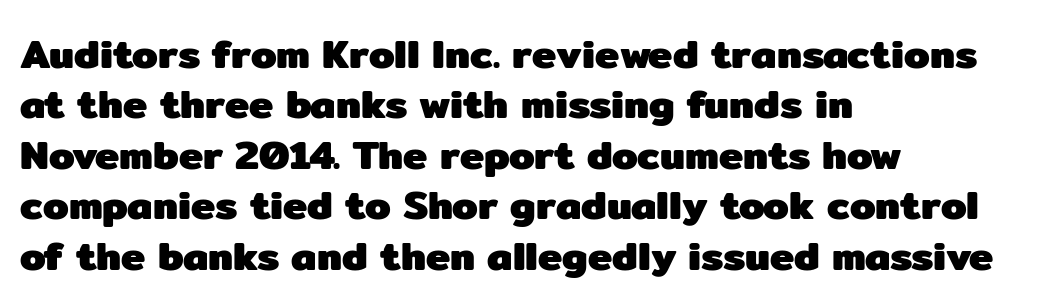
The image shows 41 px heavy sans-serif type, upright; set left-aligned, line spacing 1.23x, normal letter spacing, not underlined; low stroke contrast and a medium x-height.
